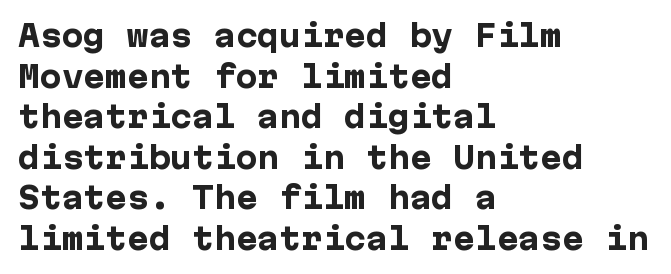
{"serif": "no", "italic": "no", "bold": "yes", "weight": "heavy", "width": "normal", "stroke_contrast": "low", "x_height": "medium", "underline": "no", "align": "left", "line_spacing": "normal", "line_spacing_ratio": 1.4, "letter_spacing": "normal", "letter_spacing_em": 0.0, "glyph_px": 29}
